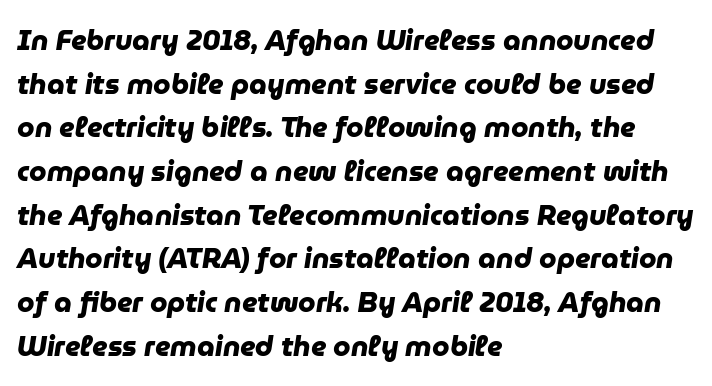
{"serif": "no", "bold": "yes", "weight": "heavy", "width": "normal", "stroke_contrast": "low", "x_height": "medium", "monospaced": "no", "underline": "no", "align": "left", "line_spacing": "normal", "line_spacing_ratio": 1.56, "letter_spacing": "normal", "letter_spacing_em": 0.0, "glyph_px": 28}
